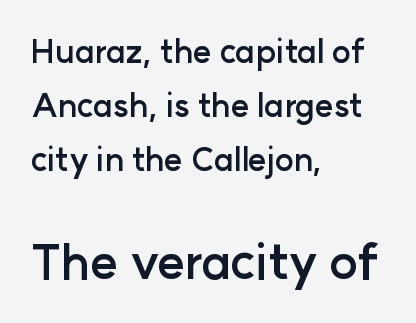
The letters carry no serifs — their stems end cleanly without finishing strokes. Honestly, the letter spacing is just normal — you wouldn't notice it. Compared with typical paragraphs, the rows here are spaced about the same. The more generous point size was reserved for the lower chunk.
